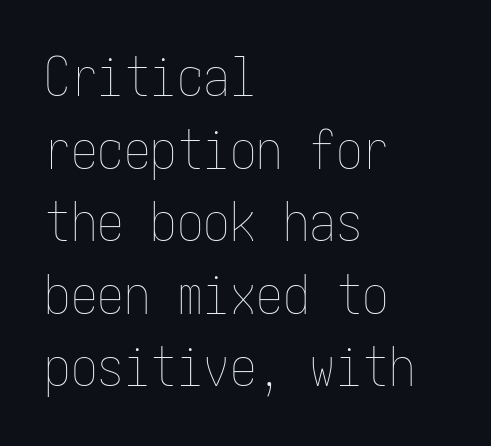
{"italic": "no", "bold": "no", "weight": "thin", "width": "condensed", "stroke_contrast": "low", "x_height": "medium", "underline": "no", "align": "left", "line_spacing": "normal", "line_spacing_ratio": 1.37, "letter_spacing": "normal", "letter_spacing_em": 0.0, "glyph_px": 53}
